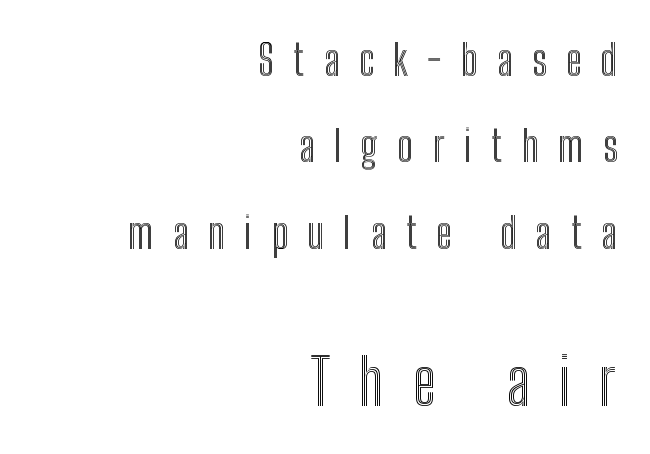
Q: Is the text italic (slanted)? A: No, it is upright.
Q: Is the text underlined? A: No.
Q: How is the paragraph aligned? A: Right-aligned.
Q: Is the spacing between letters normal or unusually wide? A: Unusually wide.
Q: Is the spacing between lines tight, normal or loose? A: Loose.
Q: Which block of text is set in a larger size, the first (top) or the second (bottom)? A: The second (bottom) one.
Q: Width (condensed, normal, or wide)? A: Condensed.
Q: x-height? A: Medium.
Q: Monospaced? A: No.
